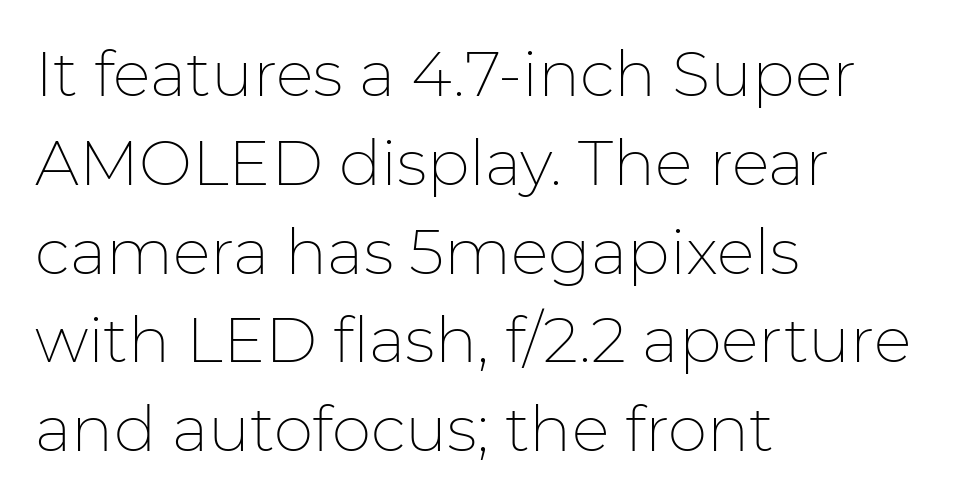
{"serif": "no", "italic": "no", "bold": "no", "weight": "thin", "width": "normal", "stroke_contrast": "low", "x_height": "medium", "monospaced": "no", "underline": "no", "align": "left", "line_spacing": "normal", "line_spacing_ratio": 1.41, "letter_spacing": "normal", "letter_spacing_em": 0.0, "glyph_px": 63}
